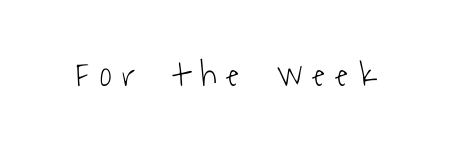
Grotesque or geometric, the face here clearly has no serifs. Think standard paragraph weight, or any step lighter than that. Quick note: underline off. Character widths vary here, with narrow letters taking less room than wide ones.
